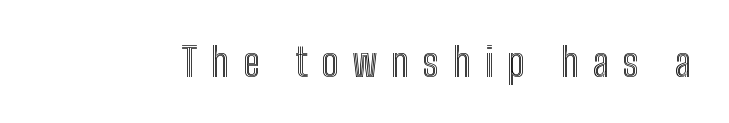
The image shows 40 px condensed type, upright; set unusually wide letter spacing (+0.35 em), not underlined; a medium x-height.
